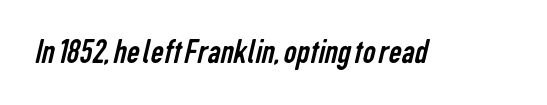
Q: Is the text bold? A: No.
Q: Is the typeface a serif or a sans-serif typeface? A: Sans-serif.
Q: Is the text underlined? A: No.
Q: Is the spacing between letters normal or unusually wide? A: Normal.
Q: Width (condensed, normal, or wide)? A: Condensed.
Q: Stroke contrast? A: Low.
Q: x-height? A: Medium.
Q: Monospaced? A: No.
